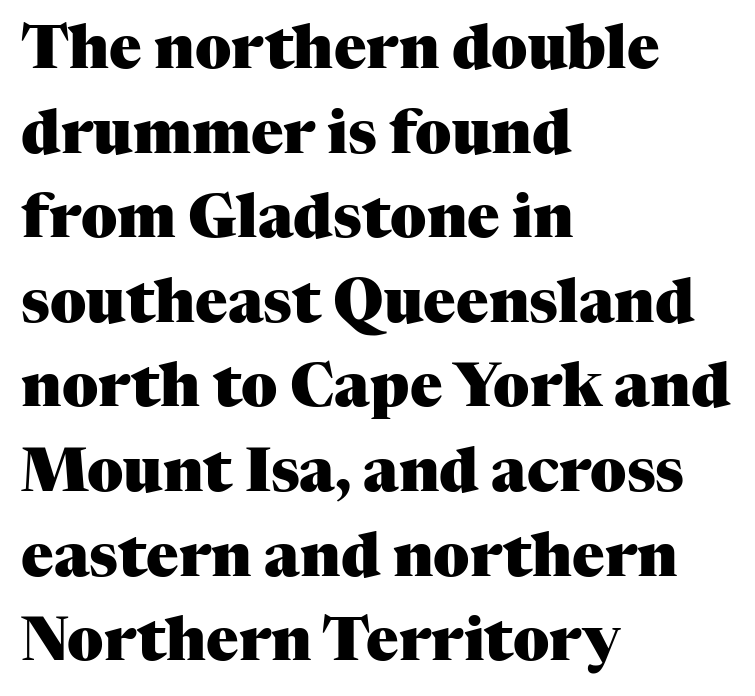
The lettering holds an erect, upright posture throughout. The block of text has a typical density, with ordinary space between rows. A typesetter would label this face a serif. Look at the tracking — it's just the regular setting, nothing added. Teacher's note: observe the even left margin — that is flush-left alignment. Character widths vary here, with narrow letters taking less room than wide ones.
